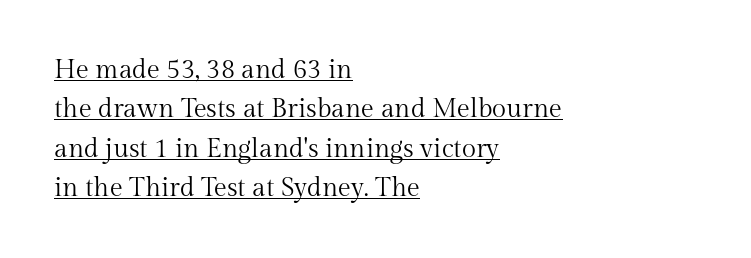
Layout note: lines flush left. The block of text has a typical density, with ordinary space between rows. In terms of letterspacing, this is plain default setting. The cut favours lightness, reaching ordinary text weight at its darkest.
